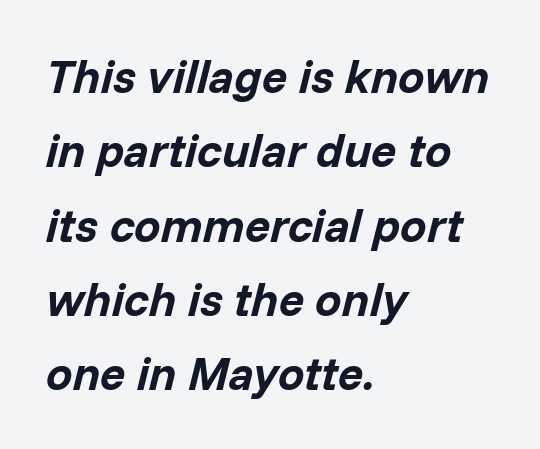
{"italic": "yes", "lean": "right", "slant_degrees": 14, "bold": "yes", "weight": "bold", "width": "normal", "stroke_contrast": "low", "x_height": "medium", "monospaced": "no", "underline": "no", "align": "left", "line_spacing": "normal", "line_spacing_ratio": 1.58, "letter_spacing": "normal", "letter_spacing_em": 0.0, "glyph_px": 47}
